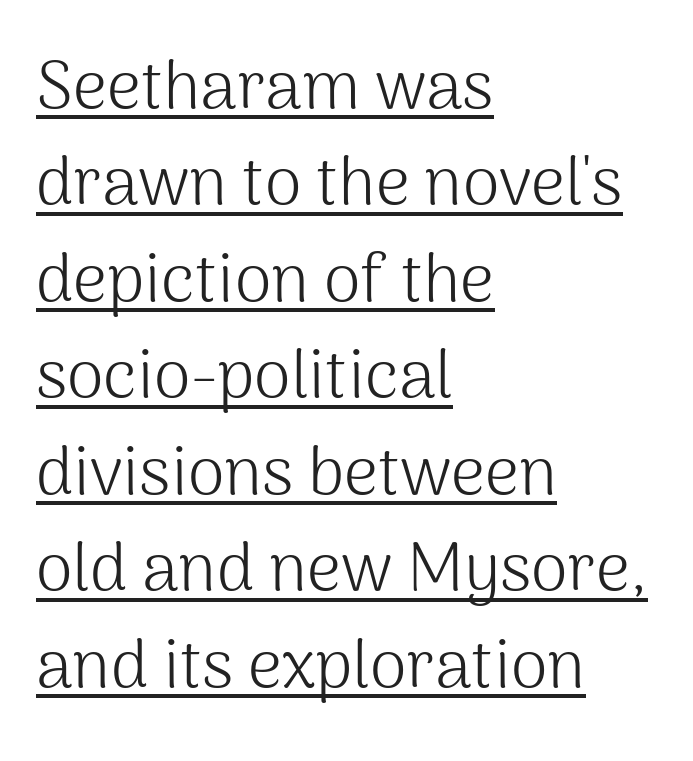
Summary of vertical rhythm: regular, with standard interline spacing. The face used here appears with an underline applied. Serif or sans? Sans — the stroke terminals are bare. Inter-character spacing is left at the font's built-in metrics.
